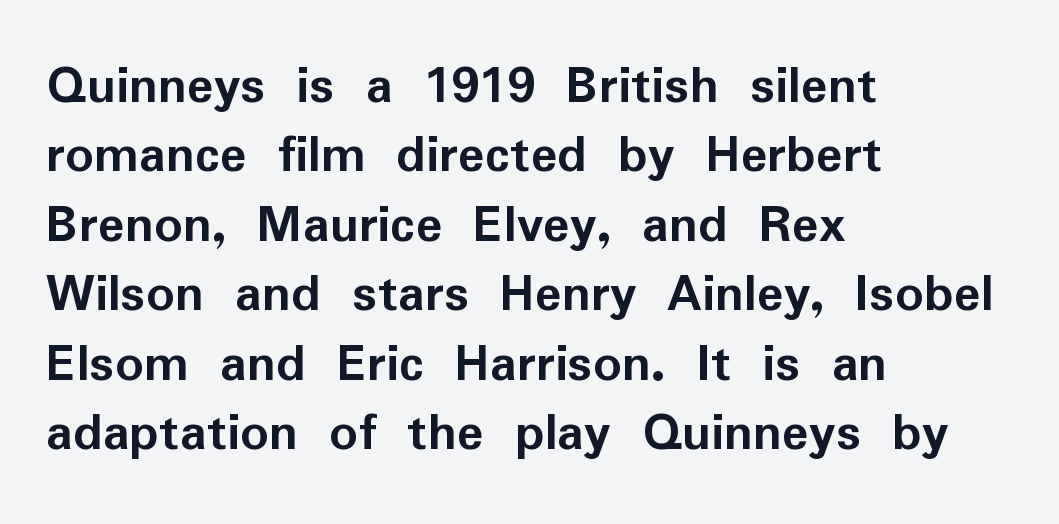
{"serif": "no", "italic": "no", "bold": "yes", "weight": "semibold", "width": "normal", "stroke_contrast": "low", "x_height": "medium", "monospaced": "no", "underline": "no", "align": "left", "line_spacing_ratio": 1.24, "letter_spacing": "normal", "letter_spacing_em": 0.0, "glyph_px": 56}
